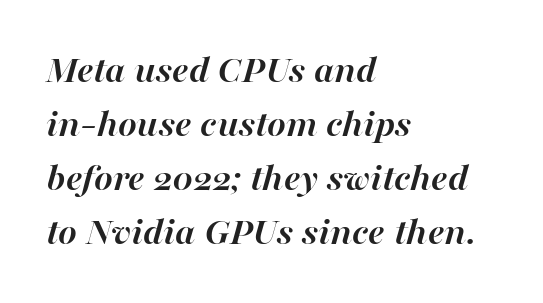
{"italic": "yes", "lean": "right", "slant_degrees": 16, "bold": "yes", "weight": "semibold", "width": "normal", "stroke_contrast": "high", "x_height": "medium", "monospaced": "no", "underline": "no", "align": "left", "line_spacing": "normal", "line_spacing_ratio": 1.35, "letter_spacing": "normal", "letter_spacing_em": 0.0, "glyph_px": 40}
